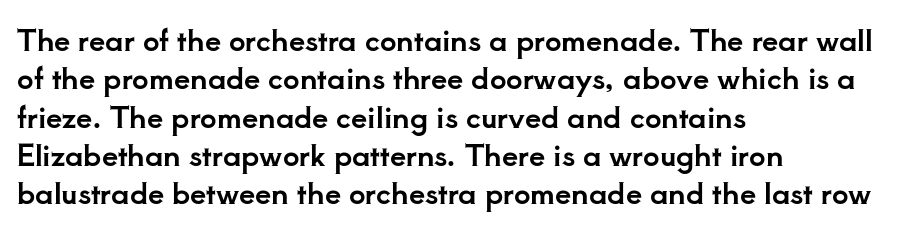
This sample uses a serif face. Each word holds together tightly as a unit, with standard inter-letter gaps. The ragged edge is on the right, which tells us the setting is flush left. A roman cut, with each character standing at attention.
